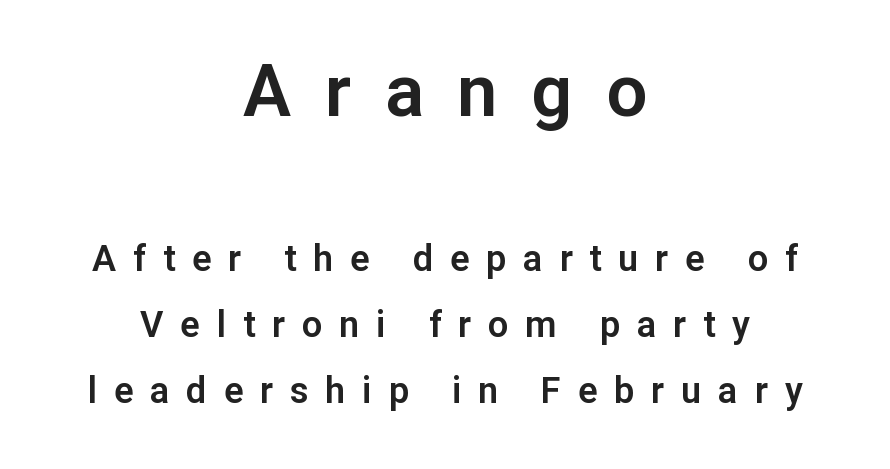
{"serif": "no", "italic": "no", "width": "normal", "stroke_contrast": "low", "x_height": "medium", "monospaced": "no", "underline": "no", "align": "center", "line_spacing_ratio": 1.83, "letter_spacing": "wide", "letter_spacing_em": 0.47, "larger_block": "first", "size_ratio": 2.0, "glyph_px": 72}
